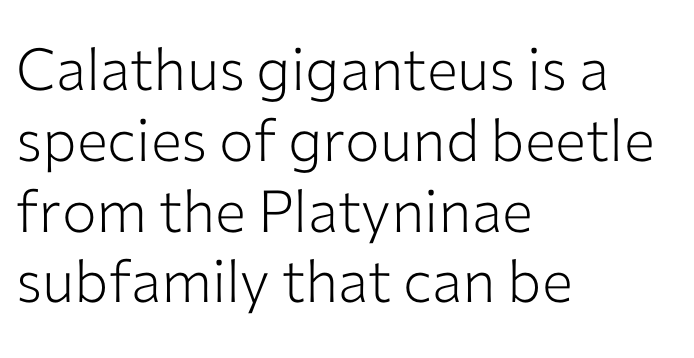
{"serif": "no", "italic": "no", "bold": "no", "weight": "light", "width": "normal", "stroke_contrast": "low", "x_height": "medium", "monospaced": "no", "underline": "no", "align": "left", "line_spacing_ratio": 1.22, "letter_spacing": "normal", "letter_spacing_em": 0.0, "glyph_px": 58}
